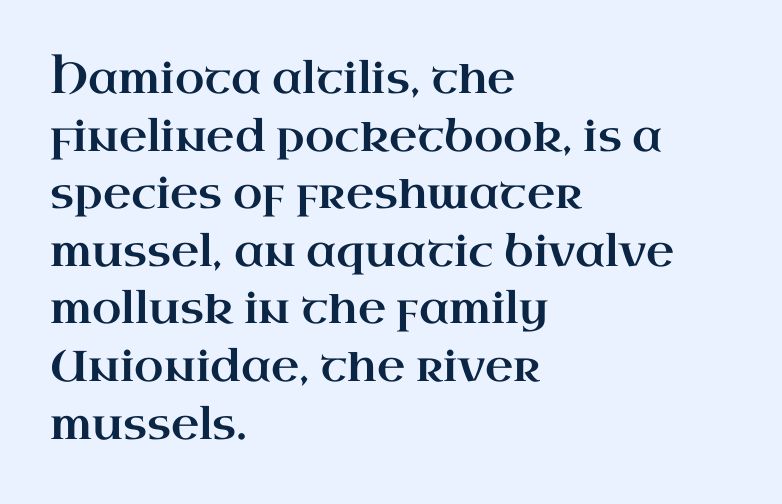
The image shows 43 px wide serif type, upright; set left-aligned, normal line spacing (1.34x), normal letter spacing, not underlined; high stroke contrast and a small x-height.
